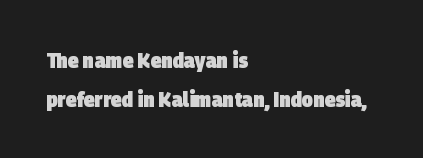
Q: Is the text bold? A: Yes.
Q: Is the text underlined? A: No.
Q: How is the paragraph aligned? A: Left-aligned.
Q: Is the spacing between letters normal or unusually wide? A: Normal.
